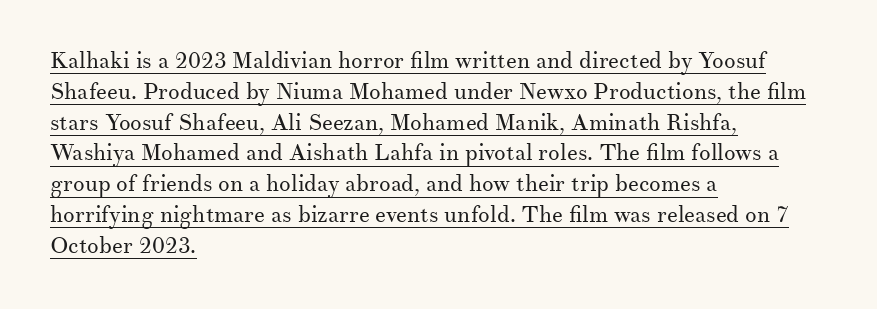
The image shows 23 px text type, upright; set left-aligned, normal line spacing (1.34x), normal letter spacing, underlined.
